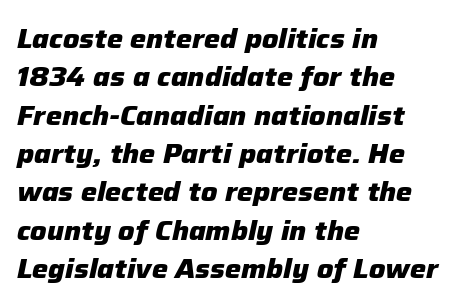
The designer left line spacing at the default. The rendering applies a slant to the glyphs. Strokes here are thick enough to call this a true bold. Is the block centered? No — it sits flush against the left margin.
